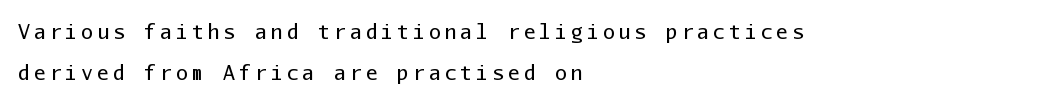
{"italic": "no", "bold": "no", "underline": "no", "align": "left", "line_spacing": "loose", "line_spacing_ratio": 2.07, "glyph_px": 20}
